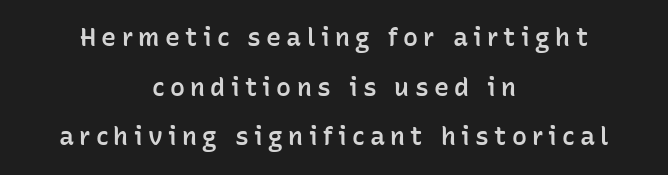
Q: Is the text bold? A: Semi-bold.
Q: Is the text italic (slanted)? A: No, it is upright.
Q: Is the text underlined? A: No.
Q: How is the paragraph aligned? A: Centered.
Q: Is the spacing between letters normal or unusually wide? A: Unusually wide.
Q: Is the spacing between lines tight, normal or loose? A: Loose.
